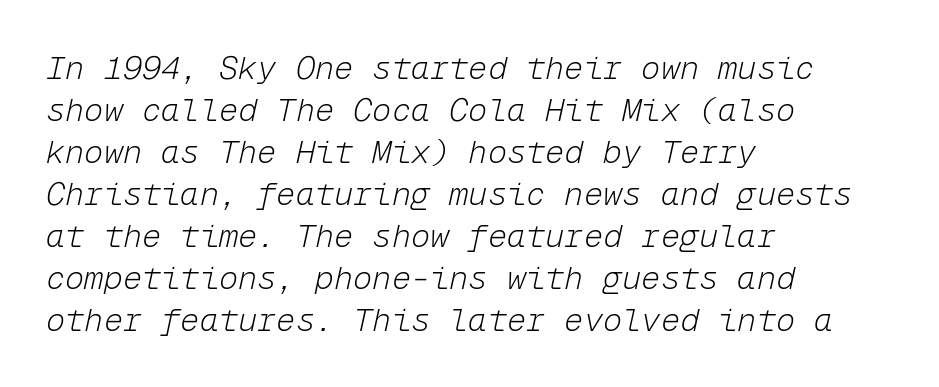
Q: Is the text bold? A: No.
Q: Is the text italic (slanted)? A: Yes, it leans right by about 12 degrees.
Q: Is the text underlined? A: No.
Q: How is the paragraph aligned? A: Left-aligned.
Q: Is the spacing between letters normal or unusually wide? A: Normal.
Q: Is the spacing between lines tight, normal or loose? A: Normal.
Q: Width (condensed, normal, or wide)? A: Normal.
Q: Stroke contrast? A: Low.
Q: x-height? A: Medium.
Q: Monospaced? A: Yes.
